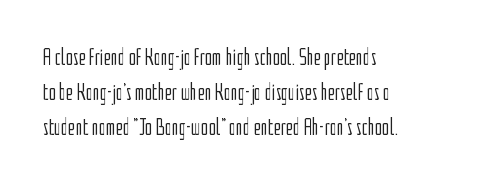
The image shows 24 px text type, upright; set left-aligned, normal line spacing (1.46x), normal letter spacing, not underlined.
